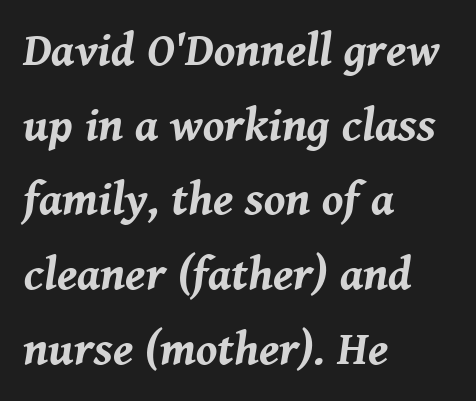
Q: Is the text bold? A: Yes.
Q: Is the text italic (slanted)? A: Yes, it leans right by about 8 degrees.
Q: Is the text underlined? A: No.
Q: How is the paragraph aligned? A: Left-aligned.
Q: Is the spacing between letters normal or unusually wide? A: Normal.
Q: Is the spacing between lines tight, normal or loose? A: Normal.
Q: Width (condensed, normal, or wide)? A: Normal.
Q: Stroke contrast? A: Medium.
Q: x-height? A: Medium.
Q: Monospaced? A: No.
